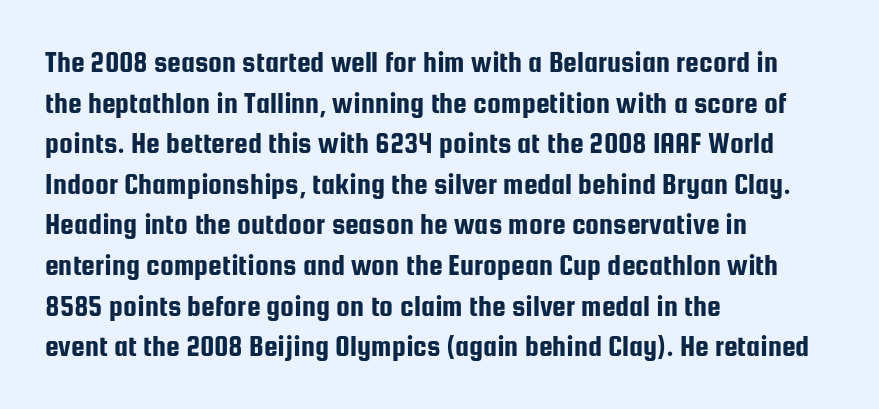
Every row of glyphs begins at an identical x-position on the left. A typesetter would call this proportional, since set widths differ per character. Nope, not italic — everything's standing straight. Typographically, this falls in the sans-serif category. This rendering leaves character spacing at its baseline value. The space between consecutive lines is moderate.
